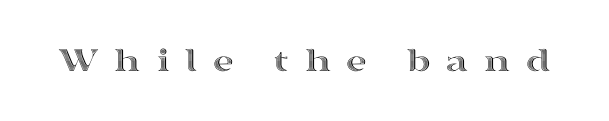
You could not count columns in this text — the font is proportionally spaced. There is plenty of visible air inserted between adjacent glyphs. Do the letters lean? They stand straight. Each row of text sits above clean, open space.
